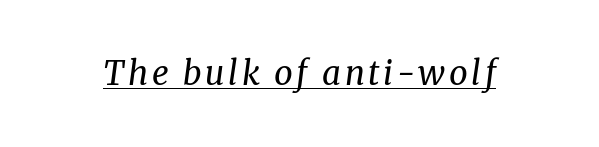
A typesetter would call this proportional, since set widths differ per character. Check the space under the baseline: a stroke is drawn there. Old-style or modern, the face here clearly has serifs. No extra ink here — the face is not bold. There's an unmistakable incline to the writing here.
